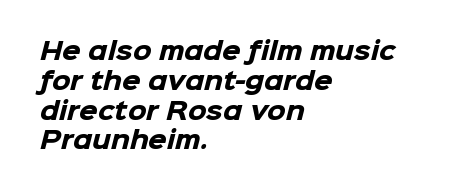
Q: Is the text bold? A: Yes.
Q: Is the text underlined? A: No.
Q: How is the paragraph aligned? A: Left-aligned.
Q: Is the spacing between letters normal or unusually wide? A: Normal.
